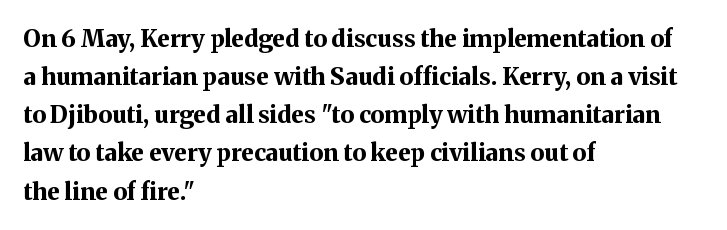
Q: Is the text bold? A: Yes.
Q: Is the text italic (slanted)? A: No, it is upright.
Q: Is the text underlined? A: No.
Q: How is the paragraph aligned? A: Left-aligned.
Q: Is the spacing between letters normal or unusually wide? A: Normal.
Q: Is the spacing between lines tight, normal or loose? A: Normal.
